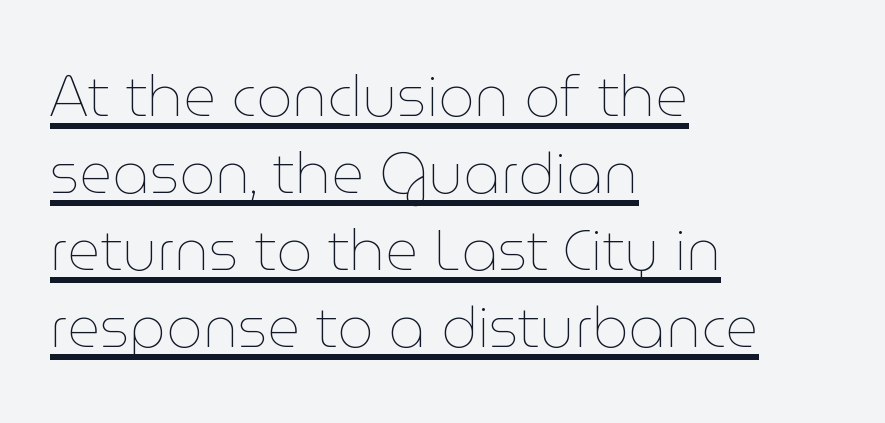
The image shows 57 px thin type, upright; set left-aligned, normal line spacing (1.35x), normal letter spacing, underlined; low stroke contrast and a medium x-height.
